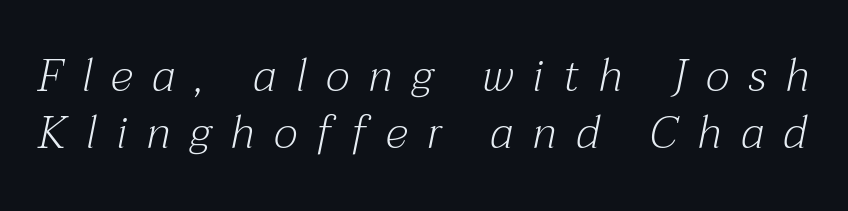
The image shows 45 px light serif type, italic (leaning right); set normal line spacing (1.26x), unusually wide letter spacing (+0.43 em), not underlined; medium stroke contrast and a medium x-height.
